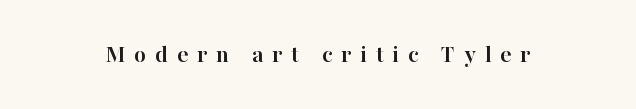
{"italic": "no", "bold": "yes", "underline": "no", "letter_spacing": "wide", "letter_spacing_em": 0.35, "glyph_px": 25}
